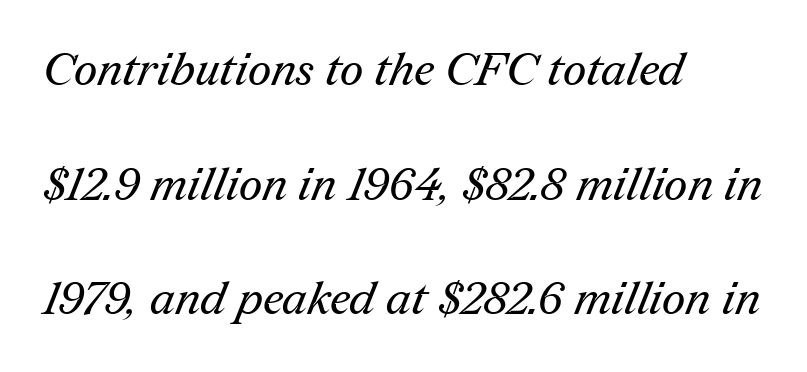
Widely set lines give the paragraph a tall, airy silhouette. This rendering uses left alignment, leaving the right contour irregular. Look at the bottom of the vertical strokes: they flare into serifs here. Is the letter spacing exaggerated? No — it looks like the ordinary default. Nothing heavy about these letters — not bold at all.
